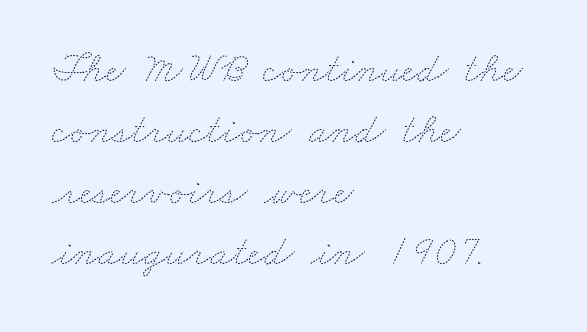
The image shows 43 px thin, wide type; set left-aligned, normal line spacing (1.42x), normal letter spacing, not underlined; medium stroke contrast and a small x-height.
